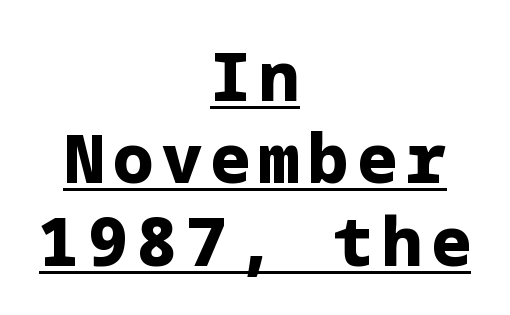
{"serif": "no", "italic": "no", "bold": "yes", "weight": "heavy", "width": "normal", "stroke_contrast": "low", "x_height": "medium", "underline": "yes", "align": "center", "line_spacing_ratio": 1.23, "glyph_px": 67}
